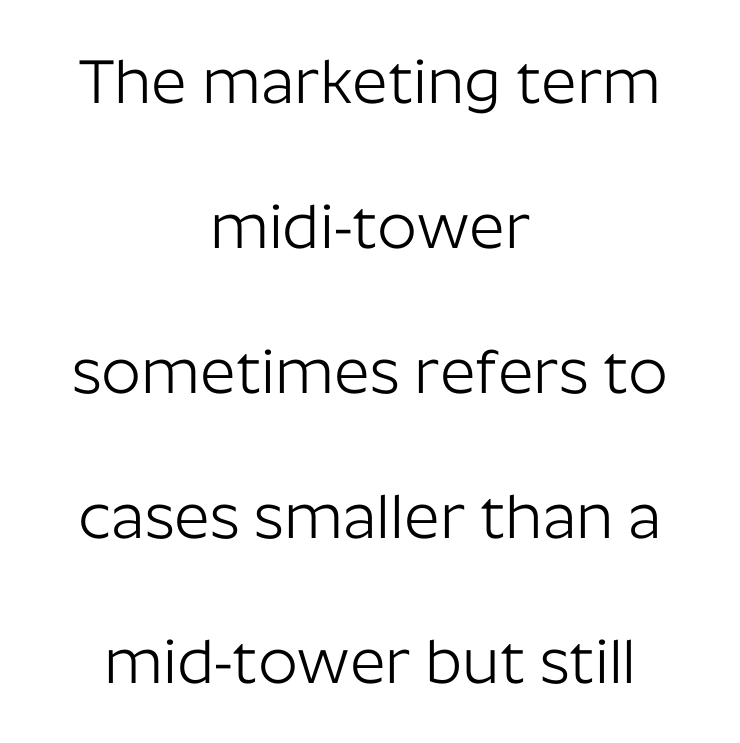
The image shows 62 px light sans-serif type, upright; set centered, loose line spacing (2.34x), normal letter spacing, not underlined; low stroke contrast and a medium x-height.
